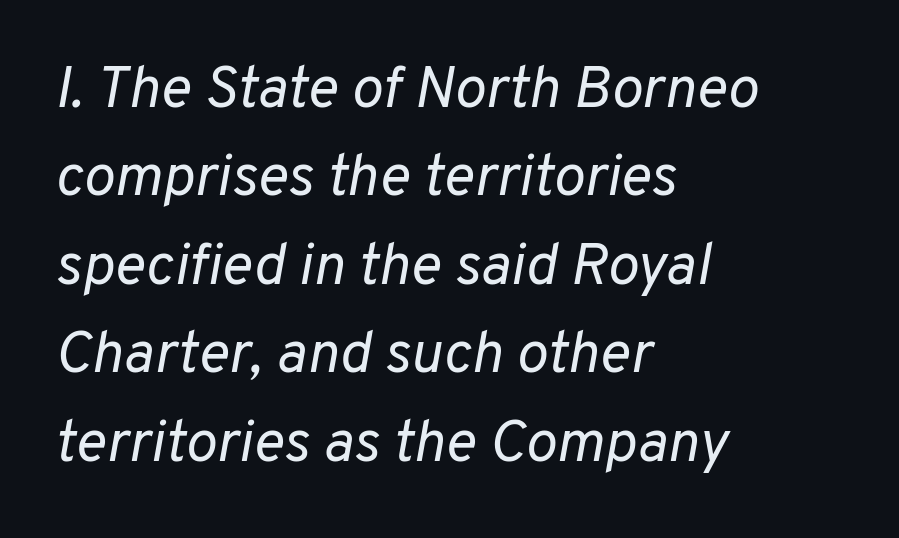
Stems and bowls with no extra thickness — not bold. Caption: standard tracking, unaltered. This sample uses an oblique cut, with every glyph tilted off the vertical. Think of a printed novel: that variable character pitch is what you see here. Words float on clear page, feet unadorned. These lines are set flush left with a ragged right edge.
